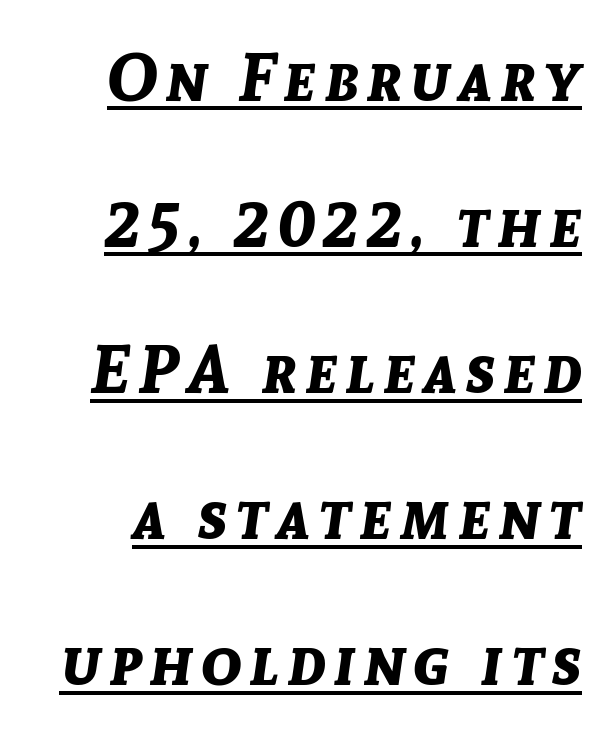
The image shows 67 px bold type, italic (leaning right); set loose line spacing (2.18x), underlined; low stroke contrast and a medium x-height.
